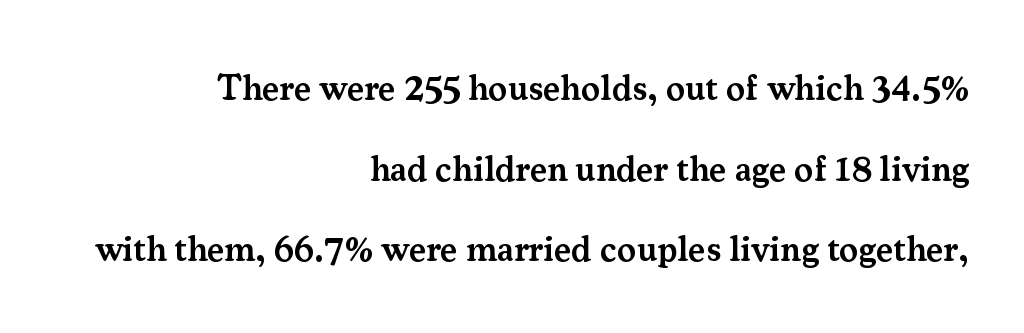
Notice how the passage keeps a crisp vertical edge on the right only. Is this a sans? No — the strokes have serifs. Interline gaps are noticeably wide in this sample. Clear beneath every line of the passage. Proportional: the letters do not fall into vertical columns.
